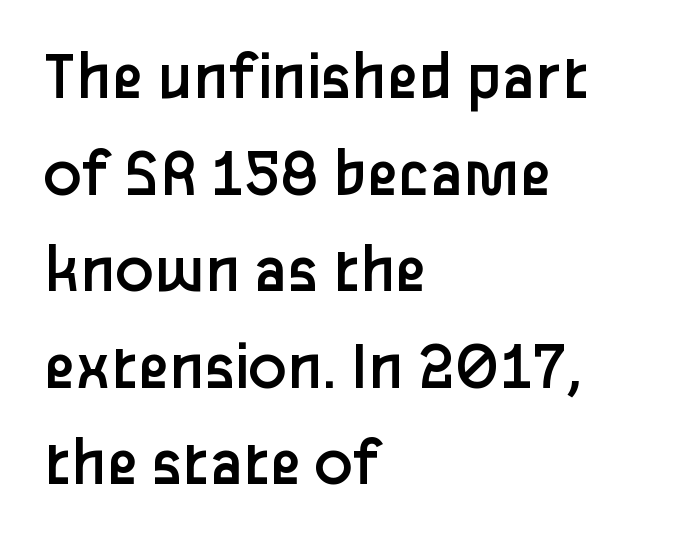
Lines of text with bare space underneath. Casual observation: everything's shoved over to the left. The lines sit at an ordinary, default distance from one another. You could not count columns in this text — the font is proportionally spaced. The weight tops out at a normal text grade. Is this a sans? Yes — the strokes have no serifs.
